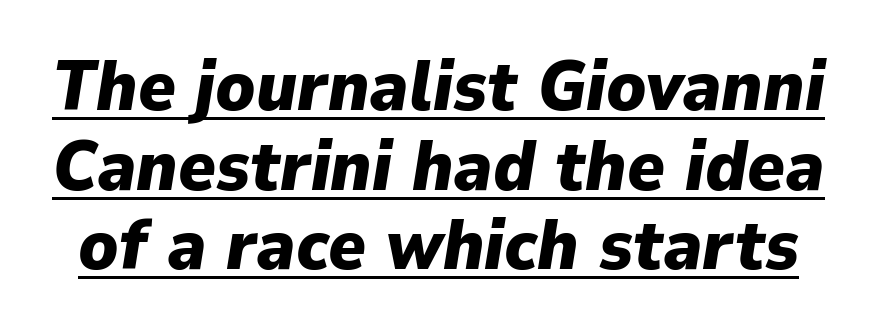
{"italic": "yes", "lean": "right", "slant_degrees": 9, "bold": "yes", "weight": "heavy", "width": "normal", "stroke_contrast": "low", "x_height": "medium", "monospaced": "no", "underline": "yes", "line_spacing": "tight", "line_spacing_ratio": 1.12, "letter_spacing": "normal", "letter_spacing_em": 0.0, "glyph_px": 71}
